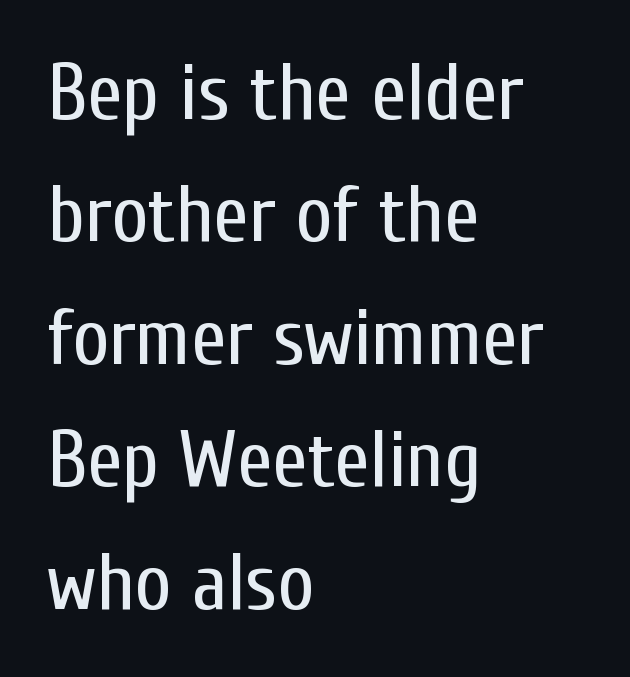
This sample has the flowing, uneven cadence of proportional lettering. The letters sit at their default tracking, neither squeezed nor spread. Just letters on the line, the space beneath them empty. The leading is moderate, giving the passage an even texture. The font is comparable to plain body text, perhaps lighter.
